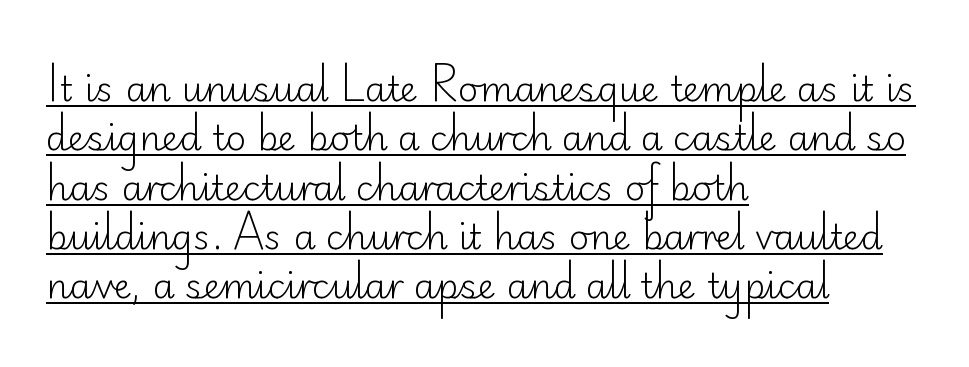
Each line starts at the same left margin while the right side varies. The passage shown is typed in a proportional face where columns would drift. This block has exactly the height ordinary leading produces. The letters sit at their default tracking, neither squeezed nor spread. Italic: no, the glyphs are upright roman.
